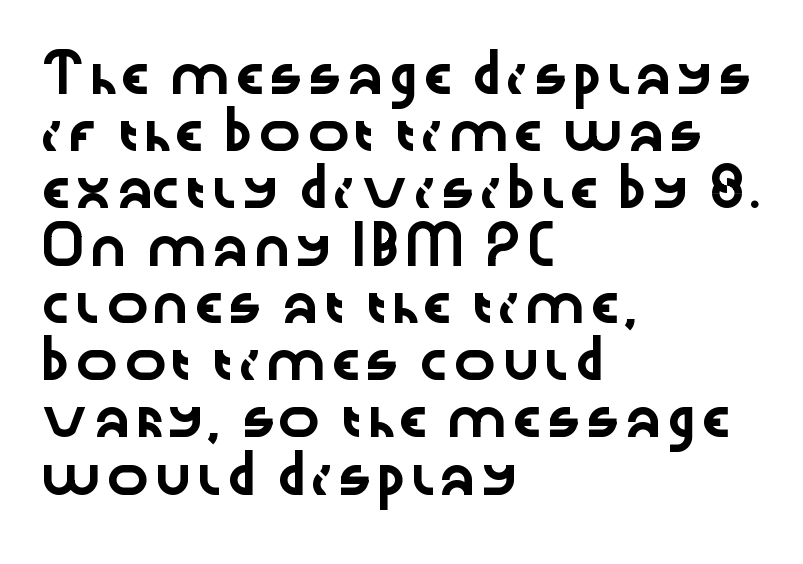
The image shows 36 px wide sans-serif type, upright; set left-aligned, normal line spacing (1.59x), normal letter spacing, not underlined; low stroke contrast and a medium x-height.
